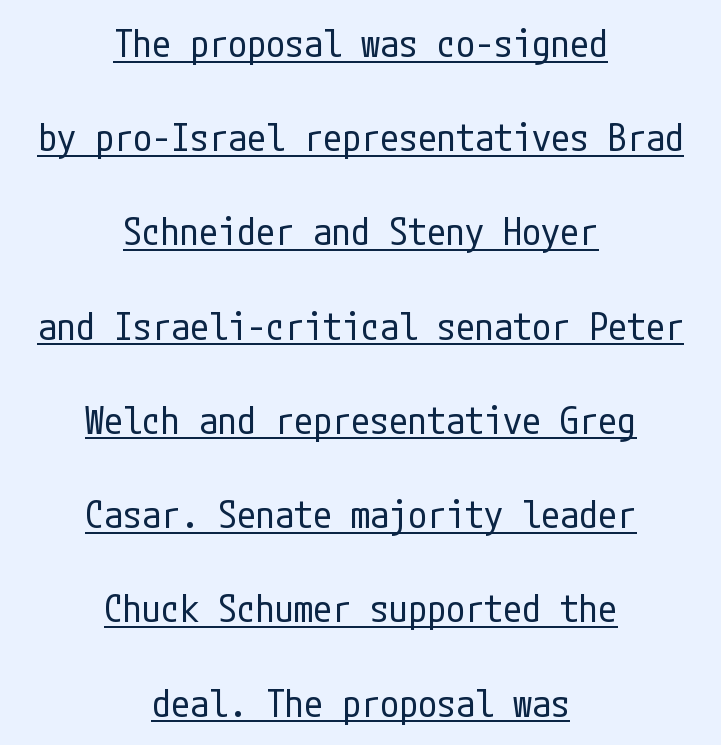
Q: Is the text bold? A: No.
Q: Is the text italic (slanted)? A: No, it is upright.
Q: Is the typeface a serif or a sans-serif typeface? A: Sans-serif.
Q: Is the text underlined? A: Yes.
Q: How is the paragraph aligned? A: Centered.
Q: Is the spacing between letters normal or unusually wide? A: Normal.
Q: Is the spacing between lines tight, normal or loose? A: Loose.
Q: Width (condensed, normal, or wide)? A: Condensed.
Q: Stroke contrast? A: Low.
Q: x-height? A: Medium.
